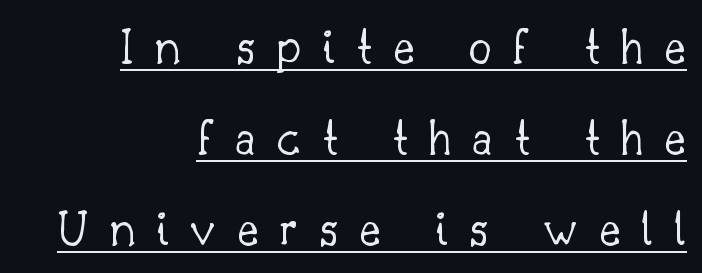
Q: Is the text bold? A: No.
Q: Is the text italic (slanted)? A: No, it is upright.
Q: Is the text underlined? A: Yes.
Q: How is the paragraph aligned? A: Right-aligned.
Q: Is the spacing between letters normal or unusually wide? A: Unusually wide.
Q: Width (condensed, normal, or wide)? A: Normal.
Q: Stroke contrast? A: Low.
Q: x-height? A: Small.
Q: Monospaced? A: No.
